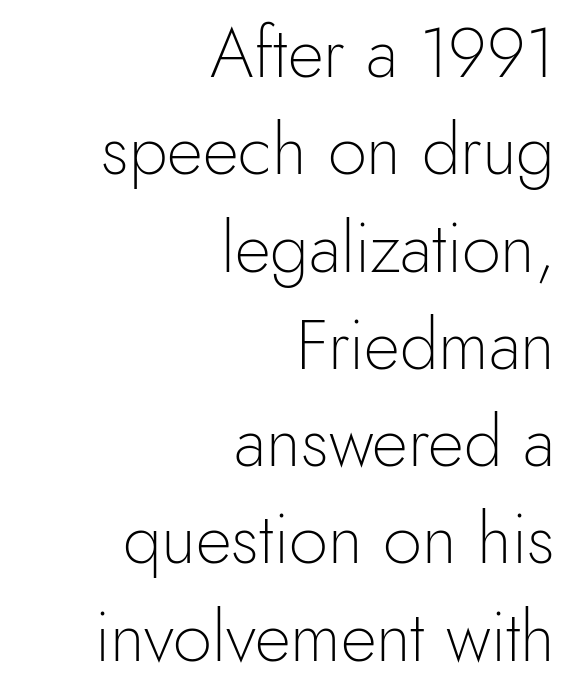
Q: Is the text bold? A: No.
Q: Is the text italic (slanted)? A: No, it is upright.
Q: Is the typeface a serif or a sans-serif typeface? A: Sans-serif.
Q: Is the text underlined? A: No.
Q: How is the paragraph aligned? A: Right-aligned.
Q: Is the spacing between letters normal or unusually wide? A: Normal.
Q: Is the spacing between lines tight, normal or loose? A: Normal.
Q: Width (condensed, normal, or wide)? A: Normal.
Q: x-height? A: Small.
Q: Monospaced? A: No.
